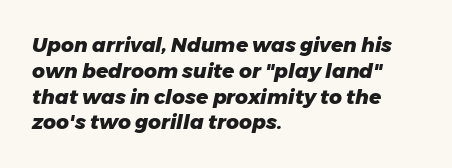
{"italic": "yes", "lean": "right", "slant_degrees": 11, "bold": "yes", "underline": "no", "align": "left", "line_spacing": "normal", "line_spacing_ratio": 1.29, "letter_spacing": "normal", "letter_spacing_em": 0.0, "glyph_px": 20}
